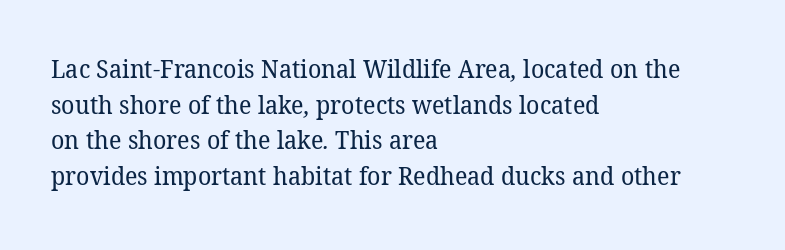
The image shows 25 px text type; set left-aligned, normal line spacing (1.43x), normal letter spacing, not underlined.
